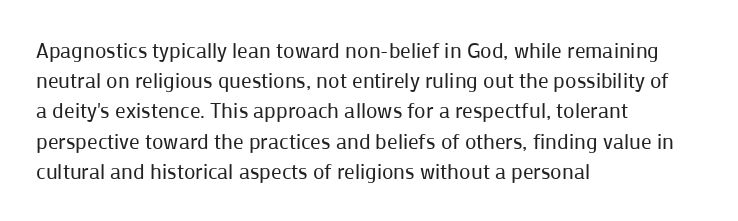
Regarding leading, the lines here are spaced in the standard way. Underline: absent. A classic flush-left, rag-right setting is used for this passage. Every character sits straight up, as roman type does.
